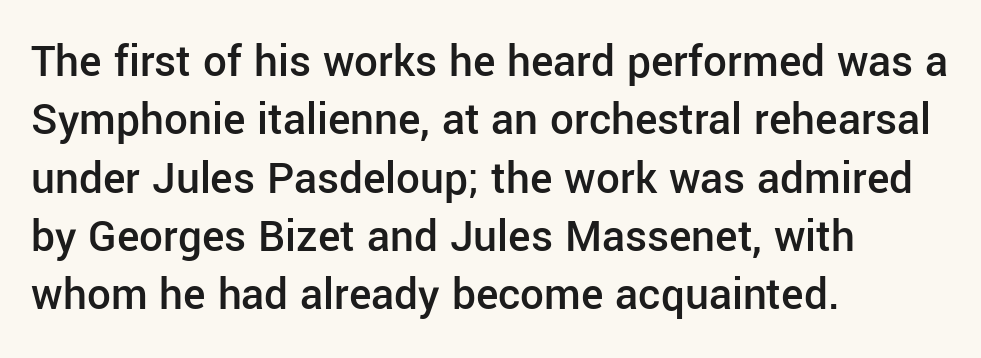
The image shows 47 px semibold sans-serif type, upright; set left-aligned, line spacing 1.24x, normal letter spacing, not underlined; low stroke contrast and a medium x-height.
